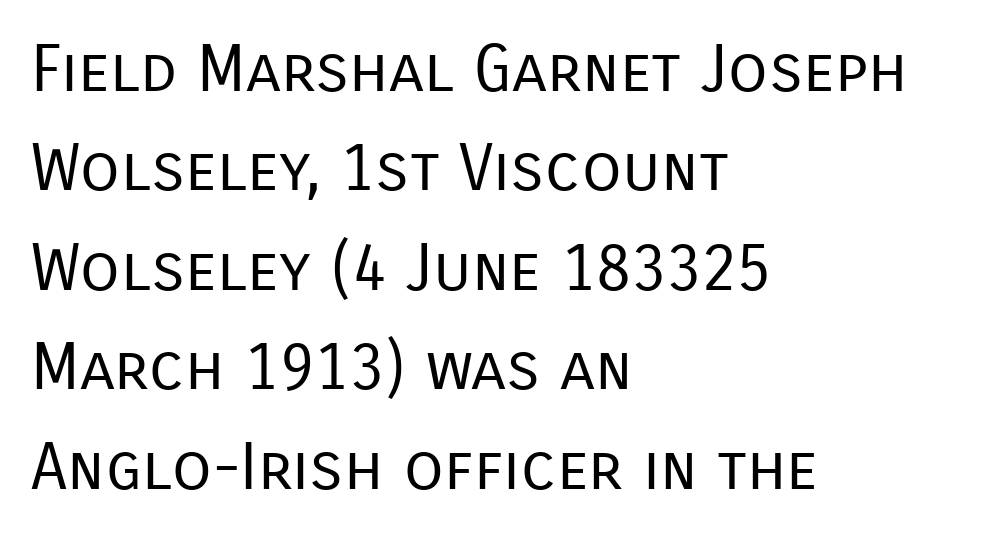
{"serif": "no", "italic": "no", "bold": "no", "weight": "regular", "width": "normal", "stroke_contrast": "low", "x_height": "medium", "monospaced": "no", "underline": "no", "align": "left", "line_spacing": "normal", "line_spacing_ratio": 1.53, "letter_spacing": "normal", "letter_spacing_em": 0.0, "glyph_px": 65}
